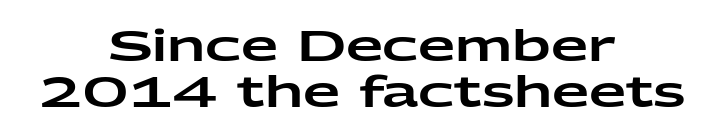
{"serif": "no", "italic": "no", "width": "wide", "stroke_contrast": "low", "x_height": "medium", "monospaced": "no", "underline": "no", "align": "center", "line_spacing": "tight", "line_spacing_ratio": 1.06, "letter_spacing": "normal", "letter_spacing_em": 0.0, "glyph_px": 43}
